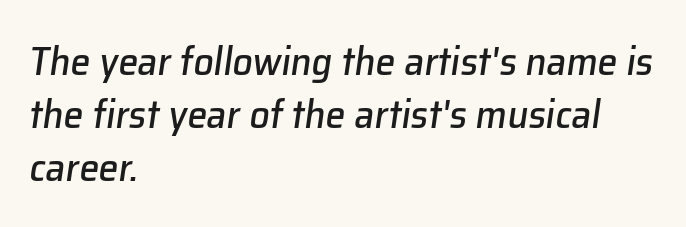
Q: Is the text italic (slanted)? A: Yes, it leans right by about 8 degrees.
Q: Is the text underlined? A: No.
Q: How is the paragraph aligned? A: Left-aligned.
Q: Is the spacing between letters normal or unusually wide? A: Normal.
Q: Is the spacing between lines tight, normal or loose? A: Normal.
Q: Width (condensed, normal, or wide)? A: Normal.
Q: Stroke contrast? A: Low.
Q: x-height? A: Medium.
Q: Monospaced? A: No.
